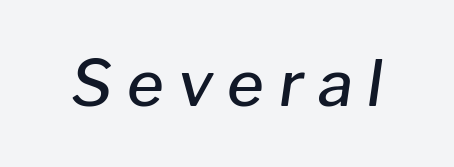
{"italic": "yes", "lean": "right", "slant_degrees": 8, "bold": "semi", "weight": "semibold", "width": "normal", "stroke_contrast": "low", "x_height": "medium", "monospaced": "no", "underline": "no", "letter_spacing": "wide", "letter_spacing_em": 0.23, "glyph_px": 63}
